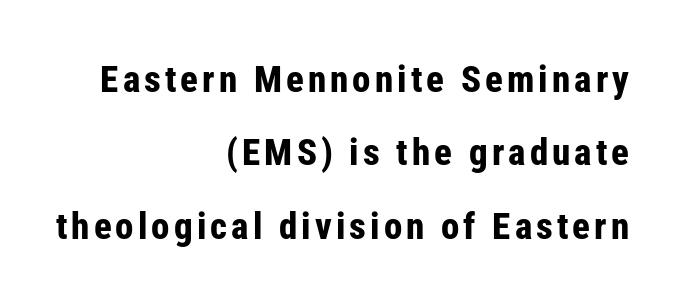
Q: Is the text bold? A: Yes.
Q: Is the text italic (slanted)? A: No, it is upright.
Q: Is the typeface a serif or a sans-serif typeface? A: Sans-serif.
Q: Is the text underlined? A: No.
Q: How is the paragraph aligned? A: Right-aligned.
Q: Is the spacing between lines tight, normal or loose? A: Loose.
Q: Width (condensed, normal, or wide)? A: Condensed.
Q: Stroke contrast? A: Low.
Q: x-height? A: Medium.
Q: Monospaced? A: No.
